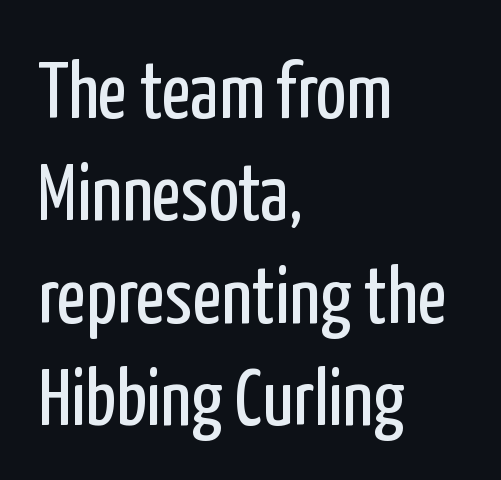
The image shows 80 px regular-weight, condensed sans-serif type, upright; set left-aligned, normal line spacing (1.28x), normal letter spacing, not underlined; low stroke contrast and a medium x-height.
